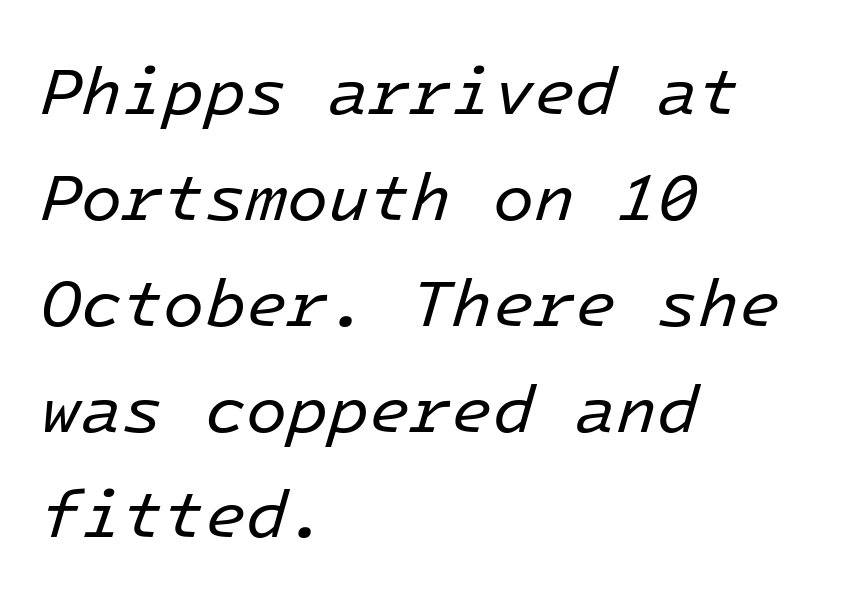
The image shows 67 px regular-weight type, italic (leaning right), monospaced; set left-aligned, normal line spacing (1.58x), normal letter spacing, not underlined; low stroke contrast and a medium x-height.
